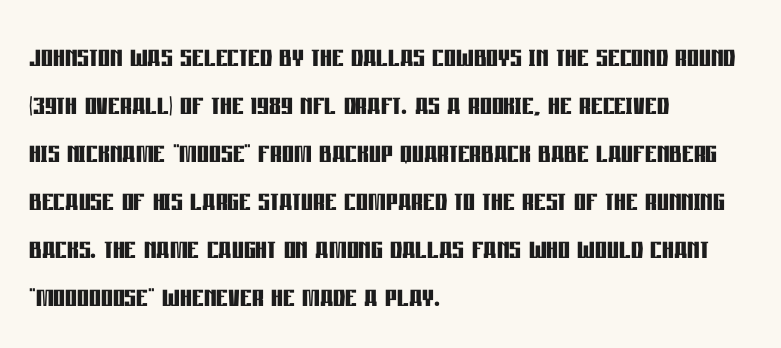
Strokes here are thick enough to call this a true bold. No word sits above an underline. The rendering uses a moderate line-height, typical for paragraphs. Type style note: lacks serifs. Left-aligned paragraph, ragged on the right.
